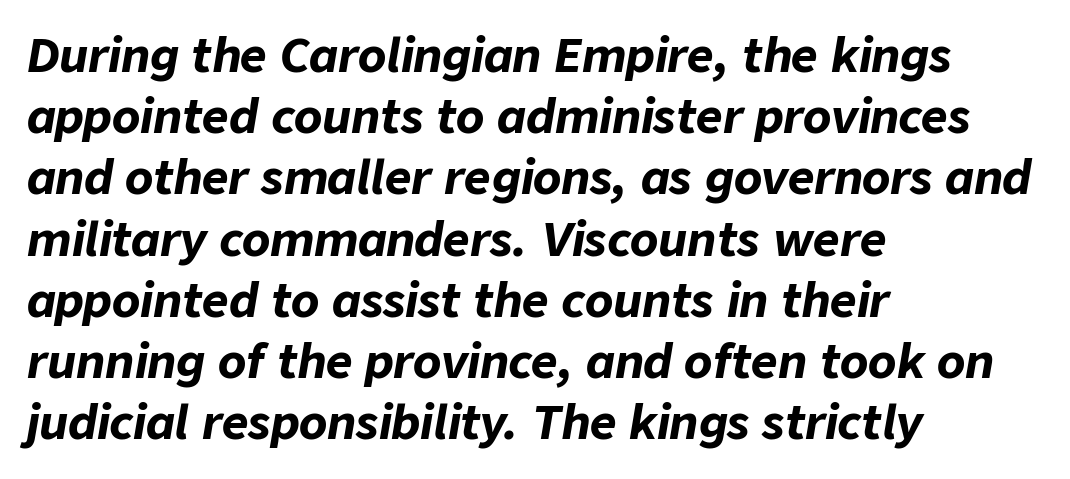
The glyphs have the mass of a bold cut. Anything drawn beneath the words? Only blank space. Designer's note — italics engaged. Note the varied advance widths — an 'i' is clearly narrower than an 'm'. The lines sit at an ordinary, default distance from one another.
